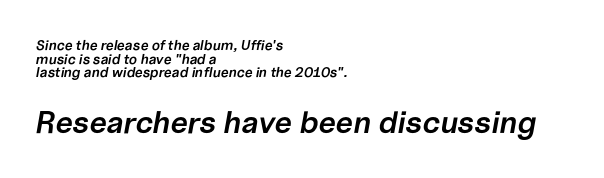
Q: Is the text bold? A: Semi-bold.
Q: Is the text italic (slanted)? A: Yes, it leans right by about 10 degrees.
Q: Is the text underlined? A: No.
Q: How is the paragraph aligned? A: Left-aligned.
Q: Is the spacing between letters normal or unusually wide? A: Normal.
Q: Is the spacing between lines tight, normal or loose? A: Tight.
Q: Which block of text is set in a larger size, the first (top) or the second (bottom)? A: The second (bottom) one.
Q: Width (condensed, normal, or wide)? A: Normal.
Q: Stroke contrast? A: Low.
Q: x-height? A: Medium.
Q: Monospaced? A: No.
